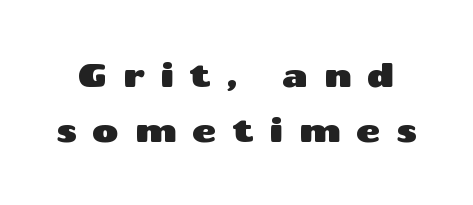
Q: Is the text italic (slanted)? A: No, it is upright.
Q: Is the typeface a serif or a sans-serif typeface? A: Sans-serif.
Q: Is the text underlined? A: No.
Q: Is the spacing between letters normal or unusually wide? A: Unusually wide.
Q: Is the spacing between lines tight, normal or loose? A: Normal.
Q: Width (condensed, normal, or wide)? A: Wide.
Q: Stroke contrast? A: Medium.
Q: x-height? A: Medium.
Q: Monospaced? A: No.
